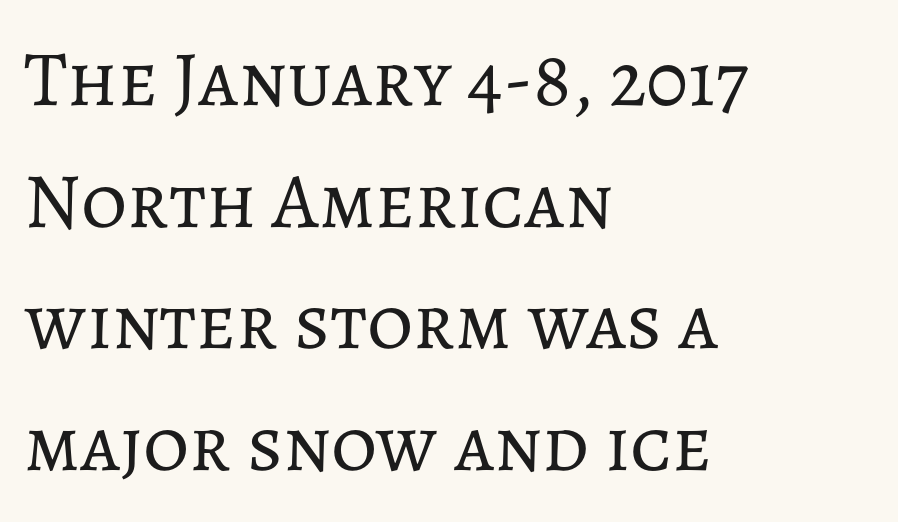
Glyph-to-glyph distance matches everyday printed text. No word sits above an underline. Students, observe: this is what conventionally led text looks like. The passage shown is typed in a proportional face where columns would drift.
